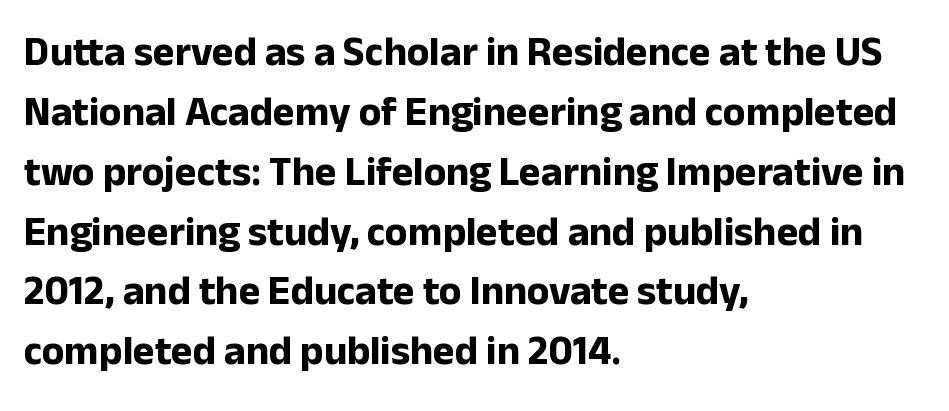
The line texture is even and compact thanks to regular tracking. Any mark beneath the type? The region is blank. The letters stand upright; this is a roman face. The passage shown stacks its lines at a standard gap.
